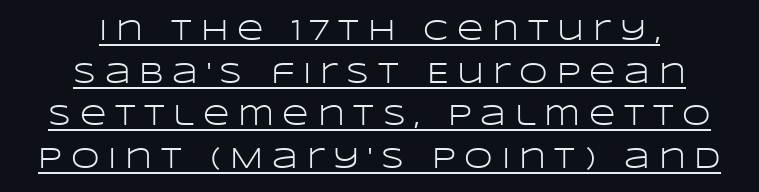
Q: Is the text bold? A: No.
Q: Is the text italic (slanted)? A: No, it is upright.
Q: Is the typeface a serif or a sans-serif typeface? A: Sans-serif.
Q: Is the text underlined? A: Yes.
Q: How is the paragraph aligned? A: Centered.
Q: Is the spacing between letters normal or unusually wide? A: Unusually wide.
Q: Is the spacing between lines tight, normal or loose? A: Normal.
Q: Width (condensed, normal, or wide)? A: Wide.
Q: Stroke contrast? A: Low.
Q: x-height? A: Large.
Q: Monospaced? A: No.
